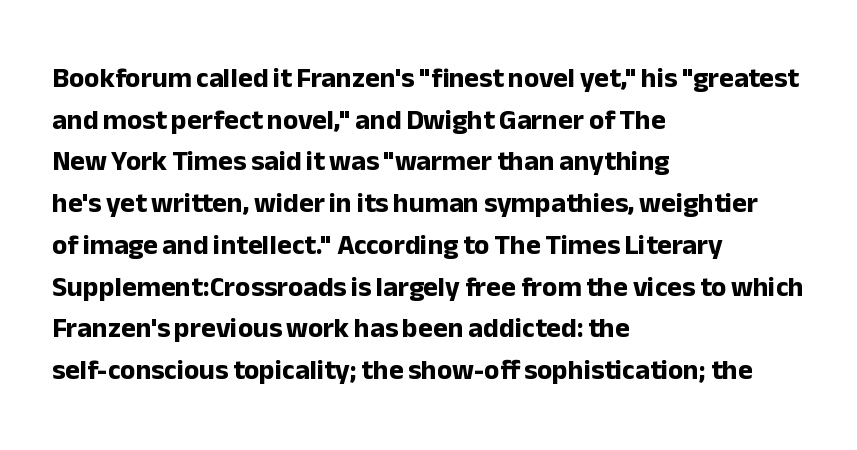
The image shows 28 px bold sans-serif type, upright; set left-aligned, normal line spacing (1.49x), normal letter spacing, not underlined; low stroke contrast and a medium x-height.
